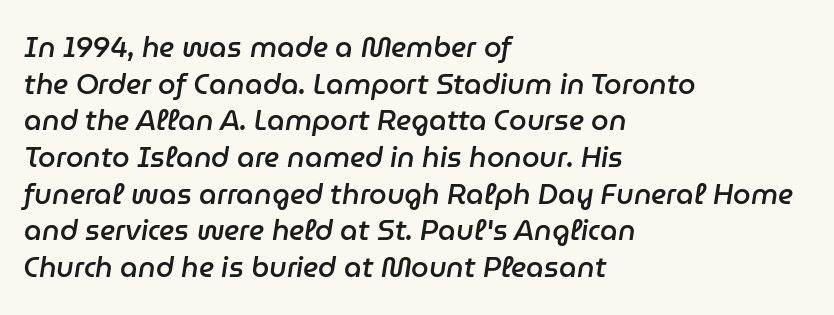
{"italic": "yes", "lean": "right", "slant_degrees": 9, "bold": "semi", "weight": "semibold", "width": "normal", "stroke_contrast": "low", "x_height": "medium", "monospaced": "no", "underline": "no", "align": "left", "line_spacing": "normal", "line_spacing_ratio": 1.31, "letter_spacing": "normal", "letter_spacing_em": 0.0, "glyph_px": 28}
